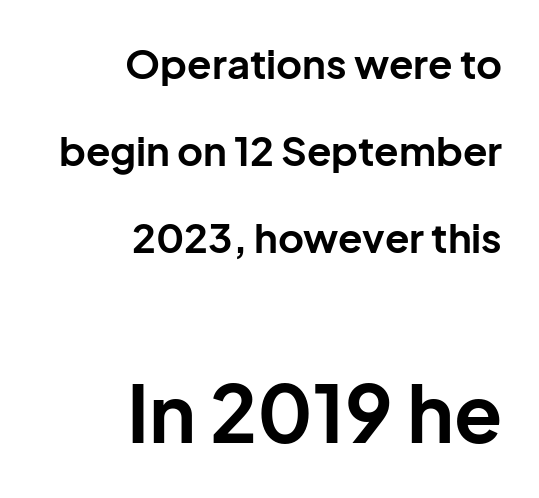
Just letters on the line, the space beneath them empty. Note: no serifs on the glyphs. The designer dialed line spacing up above the default. Is the block centered? No — it sits flush against the right margin. Spacing verdict: proportional, widths tailored to each character. The letters sit at their default tracking, neither squeezed nor spread.
